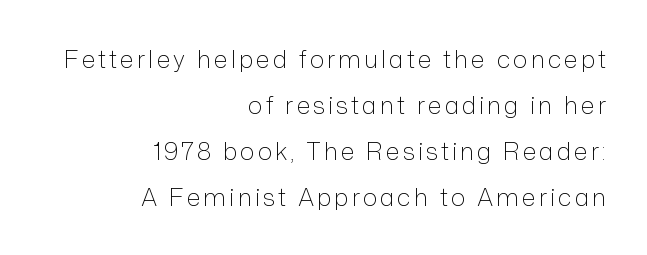
Q: Is the text bold? A: No.
Q: Is the text italic (slanted)? A: No, it is upright.
Q: Is the text underlined? A: No.
Q: How is the paragraph aligned? A: Right-aligned.
Q: Is the spacing between lines tight, normal or loose? A: Loose.
